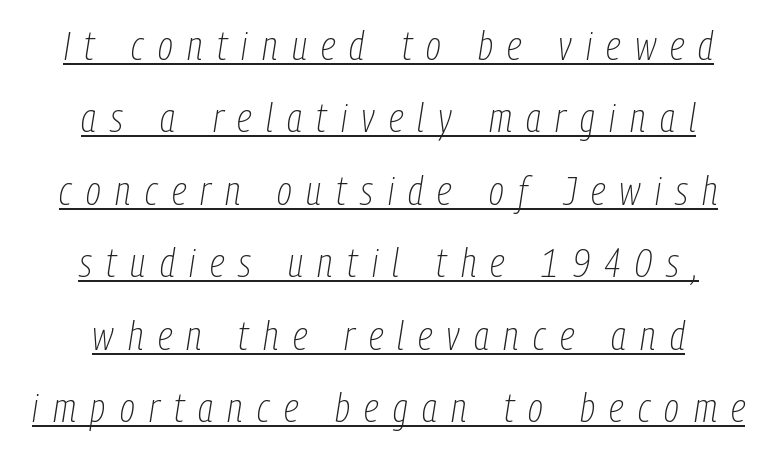
Each letter keeps its own natural width here, so spacing adapts to shape. Underlining? Definitely there. If you folded the block vertically in half, each line would mirror itself in length. The line texture is sparse and dotted thanks to wide tracking. A light-to-regular cut is what we see here.
